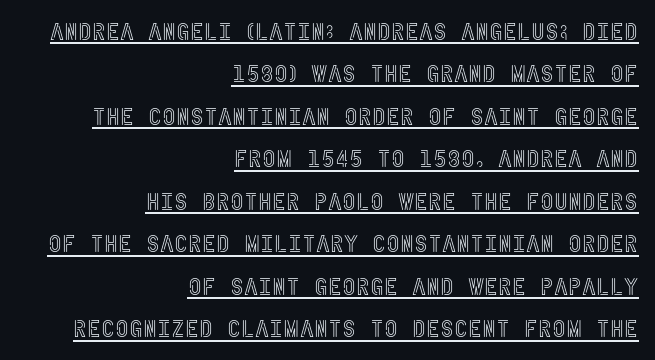
Q: Is the text italic (slanted)? A: No, it is upright.
Q: Is the text underlined? A: Yes.
Q: How is the paragraph aligned? A: Right-aligned.
Q: Is the spacing between letters normal or unusually wide? A: Normal.
